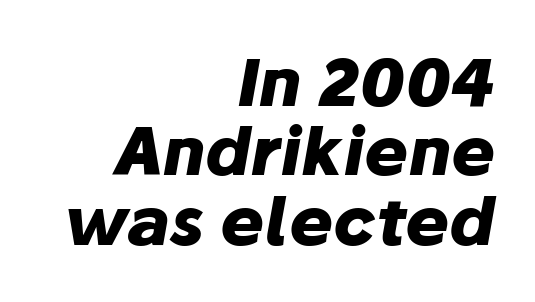
The image shows 66 px heavy type, italic (leaning right); set right-aligned, tight line spacing (1.05x), normal letter spacing, not underlined; low stroke contrast and a medium x-height.
